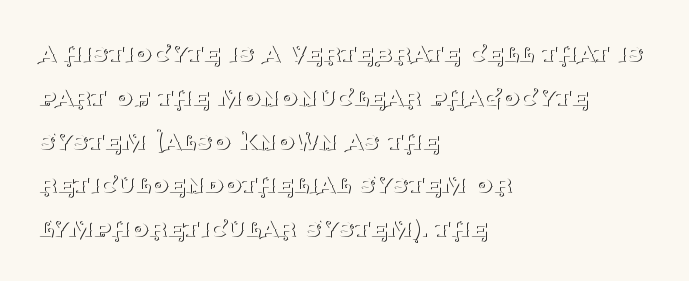
This sample uses a serif face. A light-to-regular cut is what we see here. Is the letter spacing exaggerated? No — it looks like the ordinary default. Visually the block forms a straight wall on the left and a jagged coastline on the right. Varying glyph widths throughout — classic text-font behaviour.
